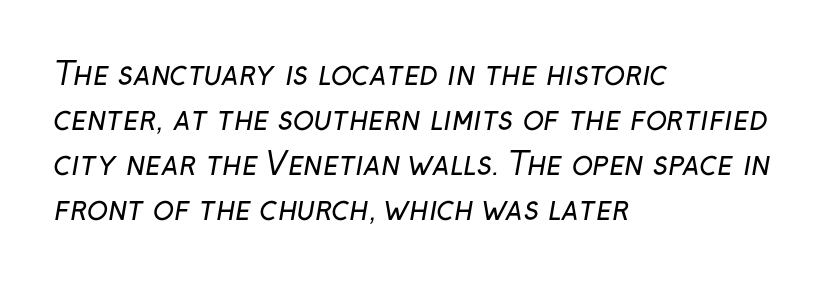
Q: Is the text bold? A: No.
Q: Is the typeface a serif or a sans-serif typeface? A: Sans-serif.
Q: Is the text underlined? A: No.
Q: How is the paragraph aligned? A: Left-aligned.
Q: Is the spacing between letters normal or unusually wide? A: Normal.
Q: Is the spacing between lines tight, normal or loose? A: Normal.
Q: Width (condensed, normal, or wide)? A: Normal.
Q: Stroke contrast? A: Low.
Q: x-height? A: Medium.
Q: Monospaced? A: No.
